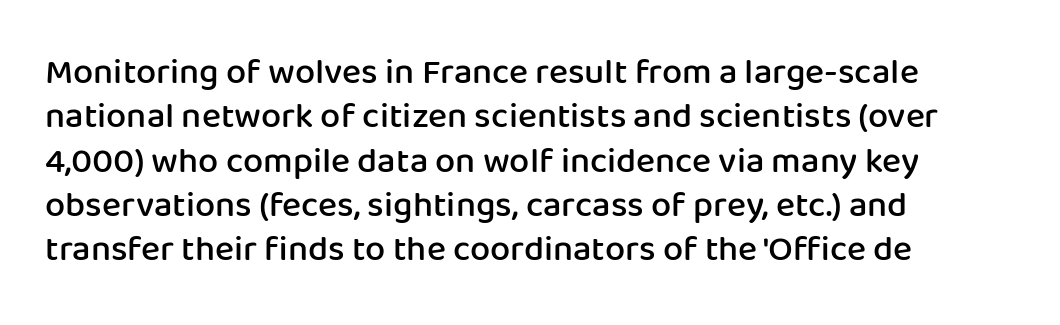
The image shows 36 px semibold sans-serif type, upright; set left-aligned, line spacing 1.23x, normal letter spacing, not underlined; low stroke contrast and a medium x-height.
